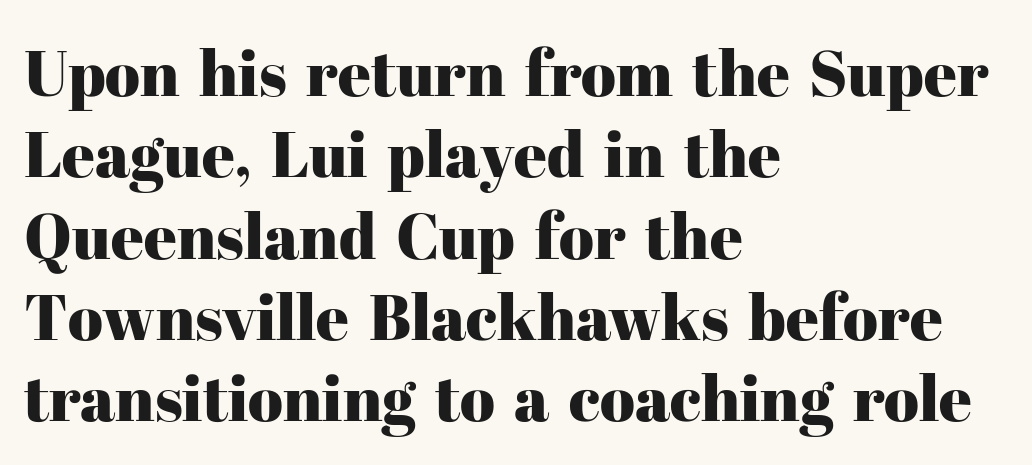
{"serif": "yes", "italic": "no", "width": "normal", "stroke_contrast": "high", "x_height": "medium", "monospaced": "no", "underline": "no", "align": "left", "line_spacing": "normal", "line_spacing_ratio": 1.27, "letter_spacing": "normal", "letter_spacing_em": 0.0, "glyph_px": 64}
